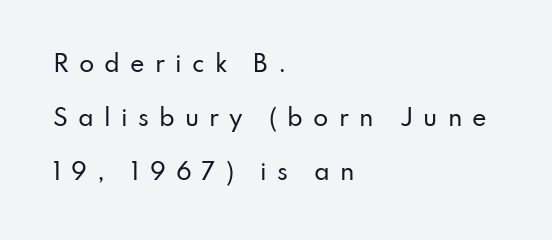
Quick note: underline off. Successive baselines arrive slowly, with a big drop between each. No italicization has been applied; the sample stays upright. The gaps between neighbouring characters are conspicuously large. Casual observation: everything's shoved over to the left.
